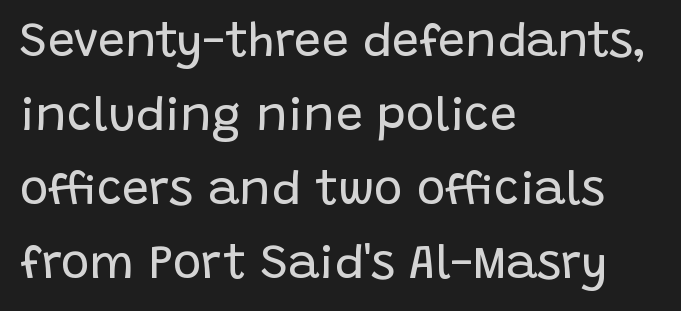
{"serif": "no", "italic": "no", "bold": "no", "weight": "regular", "width": "normal", "stroke_contrast": "low", "x_height": "large", "monospaced": "no", "underline": "no", "align": "left", "line_spacing": "normal", "line_spacing_ratio": 1.54, "letter_spacing": "normal", "letter_spacing_em": 0.0, "glyph_px": 48}
